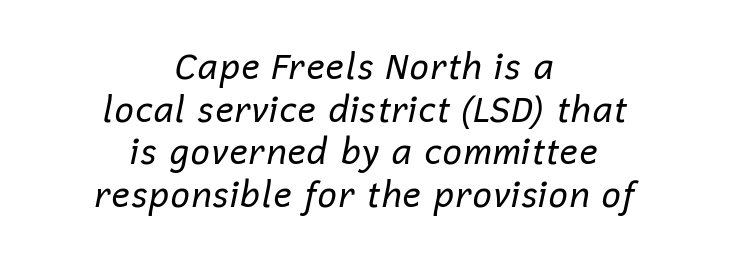
Q: Is the text bold? A: No.
Q: Is the text italic (slanted)? A: Yes, it leans right by about 12 degrees.
Q: Is the text underlined? A: No.
Q: How is the paragraph aligned? A: Centered.
Q: Is the spacing between letters normal or unusually wide? A: Normal.
Q: Width (condensed, normal, or wide)? A: Normal.
Q: Stroke contrast? A: Low.
Q: x-height? A: Medium.
Q: Monospaced? A: No.
